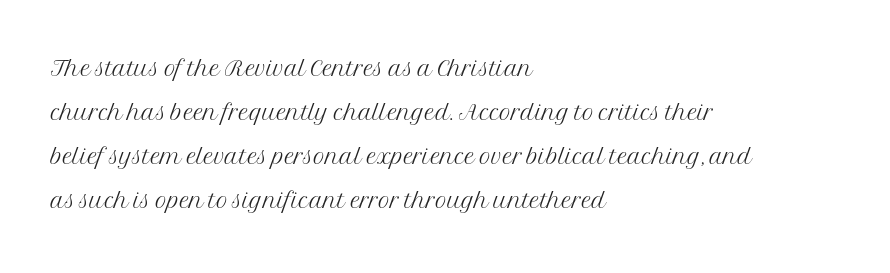
Q: Is the text bold? A: No.
Q: Is the text italic (slanted)? A: Yes.
Q: Is the typeface a serif or a sans-serif typeface? A: Serif.
Q: Is the text underlined? A: No.
Q: How is the paragraph aligned? A: Left-aligned.
Q: Is the spacing between letters normal or unusually wide? A: Normal.
Q: Is the spacing between lines tight, normal or loose? A: Normal.
Q: Width (condensed, normal, or wide)? A: Normal.
Q: Stroke contrast? A: Medium.
Q: x-height? A: Medium.
Q: Monospaced? A: No.
